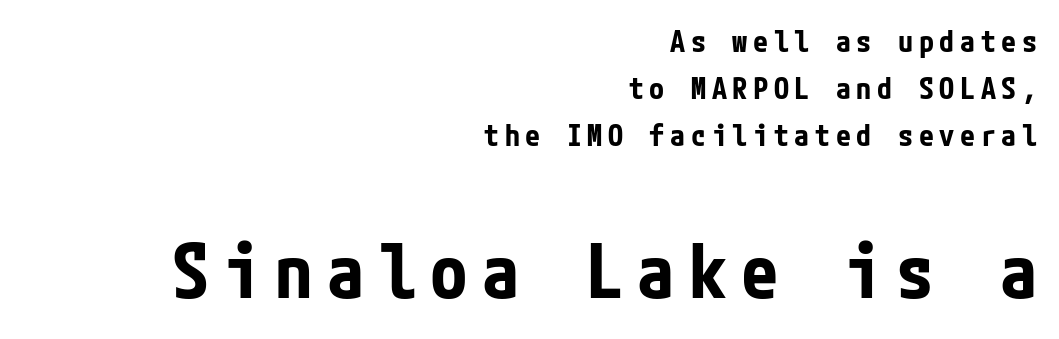
Typographically, this falls in the sans-serif category. Larger block? The one below; the one above is distinctly smaller. Line ends are locked; line starts wander. The lines sit at an ordinary, default distance from one another. Vertical strokes here are truly vertical. The sample has been set heavy, in full bold.
